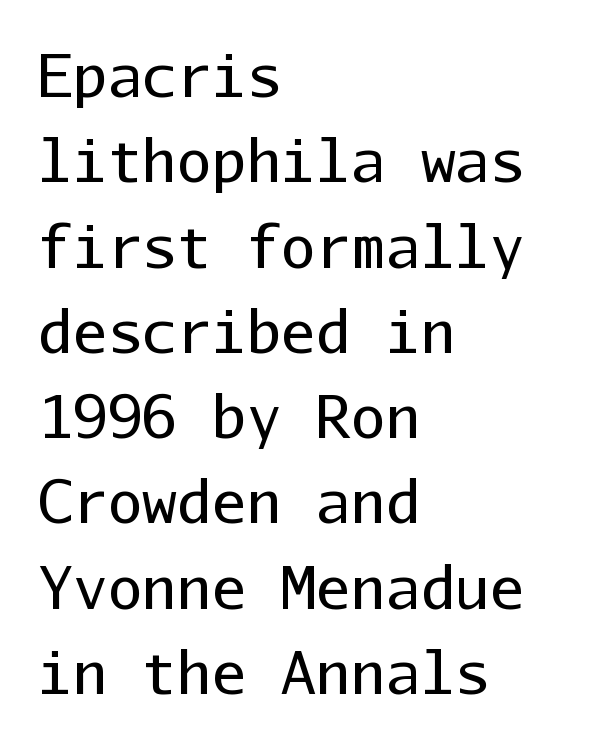
The image shows 58 px regular-weight sans-serif type, upright, monospaced; set left-aligned, normal line spacing (1.47x), normal letter spacing, not underlined; low stroke contrast and a medium x-height.
